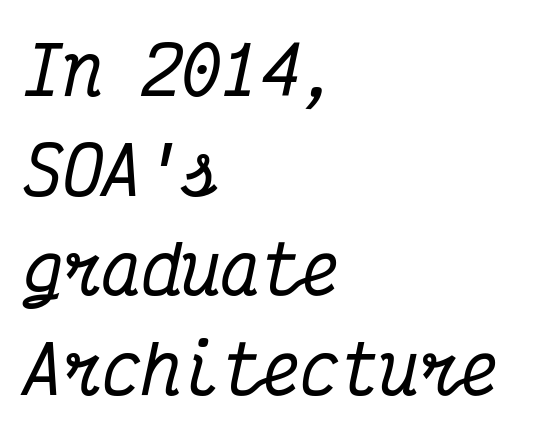
The image shows 66 px condensed serif type, italic (leaning right), monospaced; set left-aligned, normal line spacing (1.51x), normal letter spacing, not underlined; medium stroke contrast and a medium x-height.
